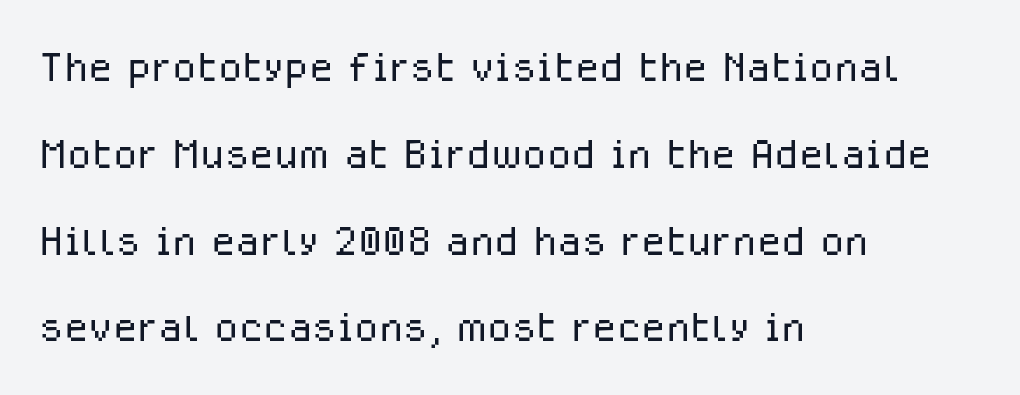
Stems and bowls with no extra thickness — not bold. The designer went with a sans here, leaving each stem footless. It's the straight-up-and-down kind of type. Line spacing here is normal. The gap between lines stays unmarked.
